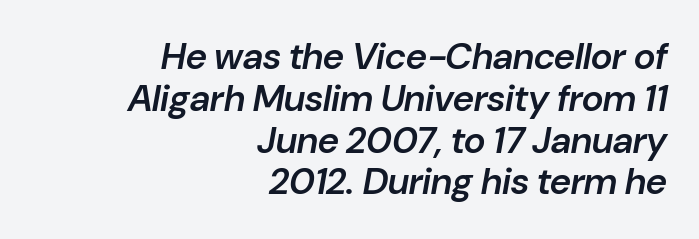
The lines are quadded right. It's the slanting kind of type. The specimen omits any rule beneath the text block's lines. The designer dialed line spacing down below the default.
